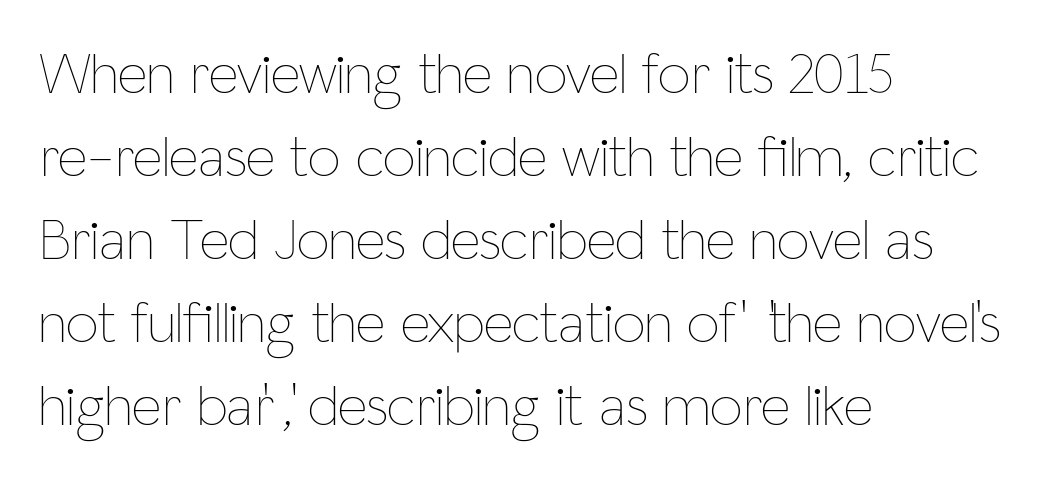
Q: Is the text bold? A: No.
Q: Is the text italic (slanted)? A: No, it is upright.
Q: Is the text underlined? A: No.
Q: How is the paragraph aligned? A: Left-aligned.
Q: Is the spacing between letters normal or unusually wide? A: Normal.
Q: Is the spacing between lines tight, normal or loose? A: Normal.
Q: Width (condensed, normal, or wide)? A: Condensed.
Q: Stroke contrast? A: Low.
Q: x-height? A: Medium.
Q: Monospaced? A: No.
